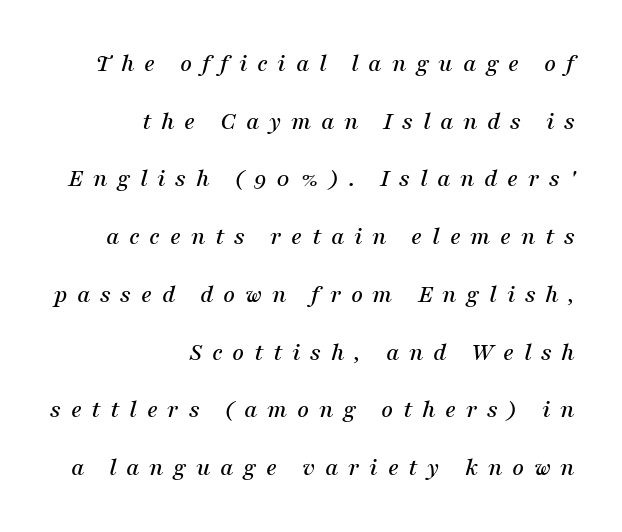
Leftover space on each line is placed entirely before the opening word. Each word looks stretched out because of the extra space between its letters. Observe the lean: these are italic letterforms. The foot of each line stays bare and open. The leading is generous, giving the passage an open texture.
